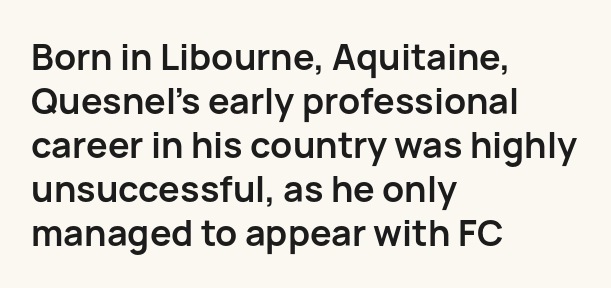
{"serif": "no", "italic": "no", "bold": "yes", "weight": "semibold", "width": "normal", "stroke_contrast": "low", "x_height": "medium", "monospaced": "no", "underline": "no", "align": "left", "line_spacing_ratio": 1.22, "letter_spacing": "normal", "letter_spacing_em": 0.0, "glyph_px": 36}
